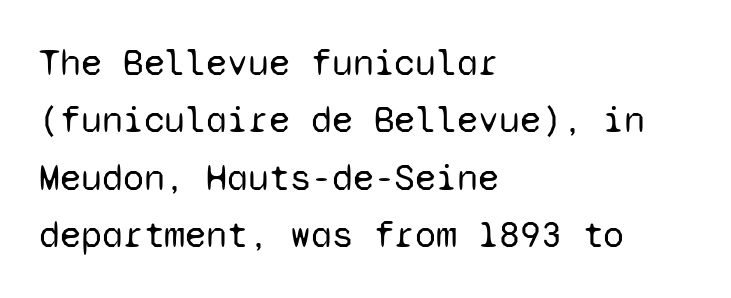
{"serif": "no", "italic": "no", "bold": "no", "weight": "regular", "width": "normal", "stroke_contrast": "low", "x_height": "medium", "monospaced": "yes", "underline": "no", "align": "left", "line_spacing": "normal", "line_spacing_ratio": 1.51, "letter_spacing": "normal", "letter_spacing_em": 0.0, "glyph_px": 38}
